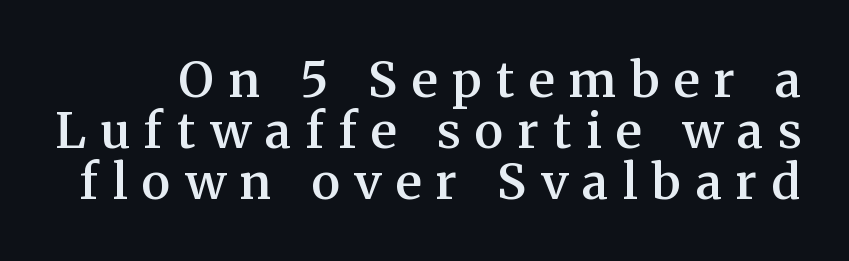
{"serif": "yes", "italic": "no", "bold": "semi", "weight": "semibold", "width": "normal", "stroke_contrast": "medium", "x_height": "medium", "monospaced": "no", "underline": "no", "line_spacing": "tight", "line_spacing_ratio": 1.04, "letter_spacing": "wide", "letter_spacing_em": 0.3, "glyph_px": 49}
